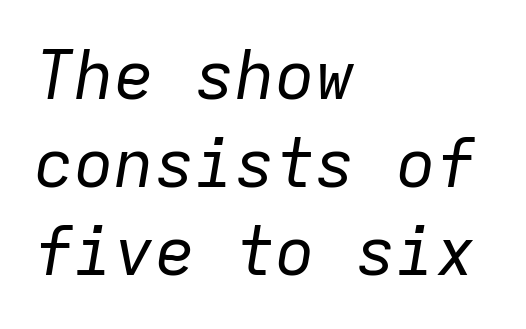
Q: Is the text bold? A: No.
Q: Is the text italic (slanted)? A: Yes, it leans right by about 9 degrees.
Q: Is the text underlined? A: No.
Q: How is the paragraph aligned? A: Left-aligned.
Q: Is the spacing between letters normal or unusually wide? A: Normal.
Q: Is the spacing between lines tight, normal or loose? A: Normal.
Q: Width (condensed, normal, or wide)? A: Normal.
Q: Stroke contrast? A: Low.
Q: x-height? A: Medium.
Q: Monospaced? A: Yes.
